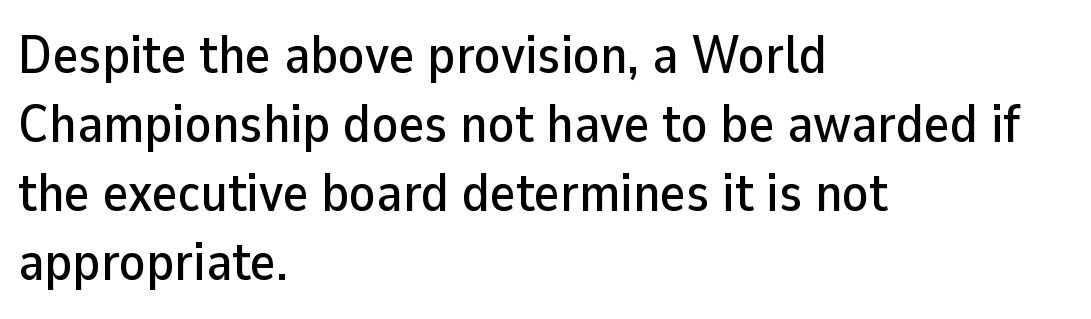
The image shows 54 px sans-serif type, upright; set left-aligned, normal line spacing (1.28x), normal letter spacing, not underlined; low stroke contrast and a medium x-height.
